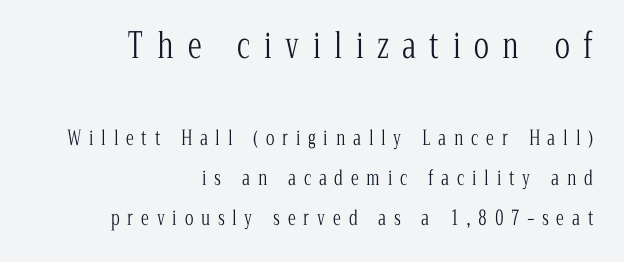
{"serif": "yes", "italic": "no", "bold": "no", "weight": "light", "width": "condensed", "stroke_contrast": "low", "x_height": "medium", "monospaced": "no", "underline": "no", "align": "right", "line_spacing": "loose", "line_spacing_ratio": 2.02, "letter_spacing": "wide", "letter_spacing_em": 0.39, "larger_block": "first", "size_ratio": 1.75, "glyph_px": 35}
